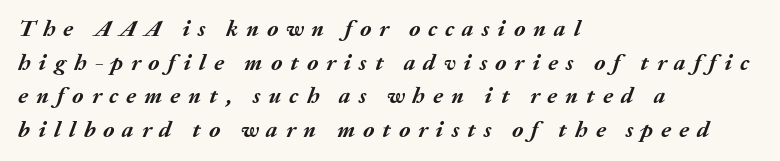
The image shows 23 px bold type, italic (leaning right); set left-aligned, normal line spacing (1.46x), unusually wide letter spacing (+0.35 em), not underlined.
